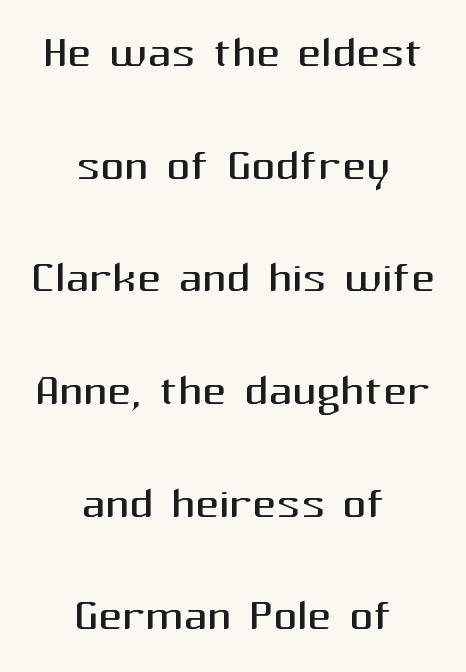
{"serif": "no", "italic": "no", "bold": "no", "weight": "regular", "width": "normal", "stroke_contrast": "medium", "x_height": "medium", "monospaced": "no", "underline": "no", "align": "center", "line_spacing": "loose", "line_spacing_ratio": 1.91, "letter_spacing": "normal", "letter_spacing_em": 0.0, "glyph_px": 59}
